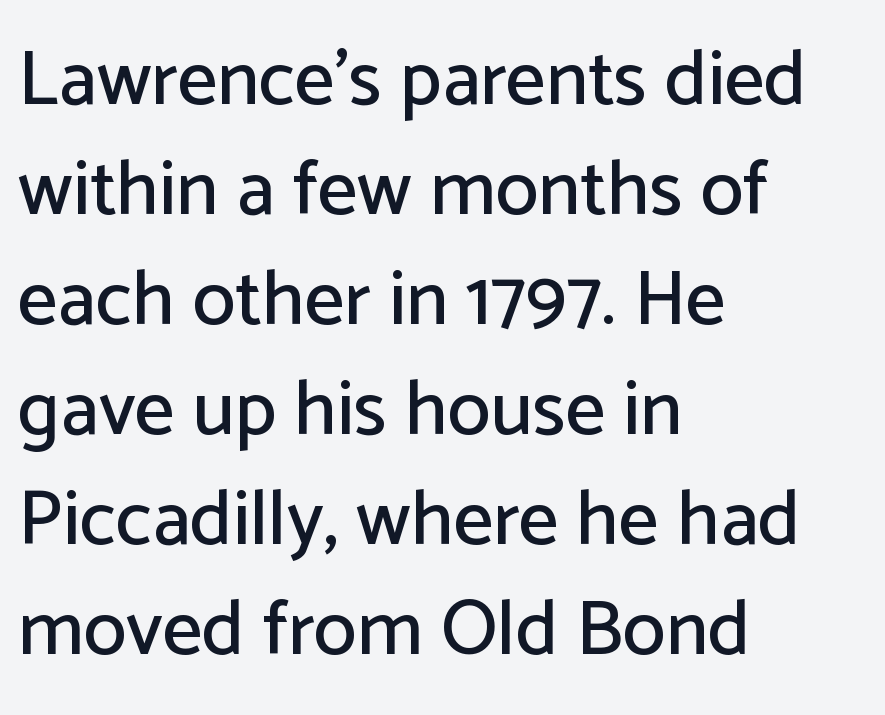
Students, observe: this is what conventionally led text looks like. The letters advance in unequal steps, a hallmark of proportional type. The words here are not underlined. All the whitespace from short lines collects on the right.
